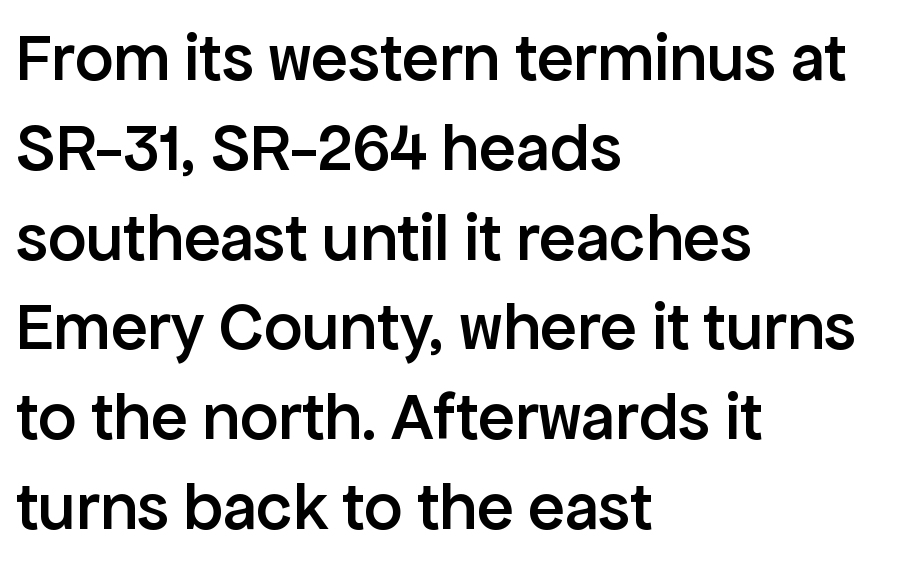
The image shows 68 px semibold sans-serif type, upright; set left-aligned, normal line spacing (1.32x), normal letter spacing, not underlined; low stroke contrast and a medium x-height.
